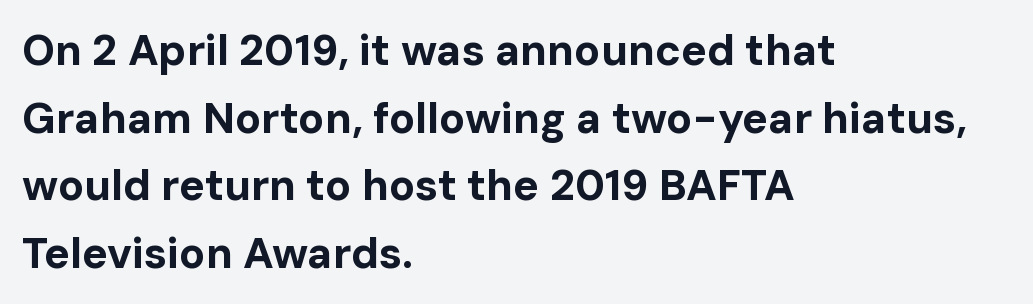
{"serif": "no", "italic": "no", "bold": "yes", "weight": "bold", "width": "normal", "stroke_contrast": "low", "x_height": "medium", "monospaced": "no", "underline": "no", "align": "left", "line_spacing": "normal", "line_spacing_ratio": 1.57, "letter_spacing": "normal", "letter_spacing_em": 0.0, "glyph_px": 43}
